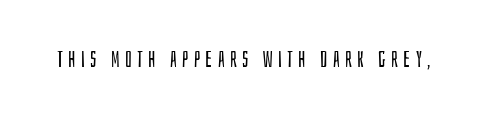
Q: Is the text bold? A: No.
Q: Is the text italic (slanted)? A: No, it is upright.
Q: Is the text underlined? A: No.
Q: Is the spacing between letters normal or unusually wide? A: Unusually wide.
